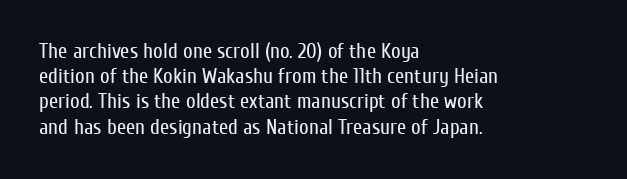
{"italic": "no", "bold": "no", "underline": "no", "align": "left", "line_spacing_ratio": 1.2, "letter_spacing": "normal", "letter_spacing_em": 0.0, "glyph_px": 21}
